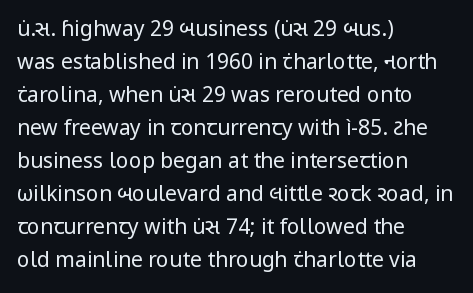
No italicization has been applied; the sample stays upright. This rendering features lettering with no underline. Summary of weight: not heavy and not bold. The typesetter chose a ragged-right arrangement here. The vertical gap from one line to the next is medium.
